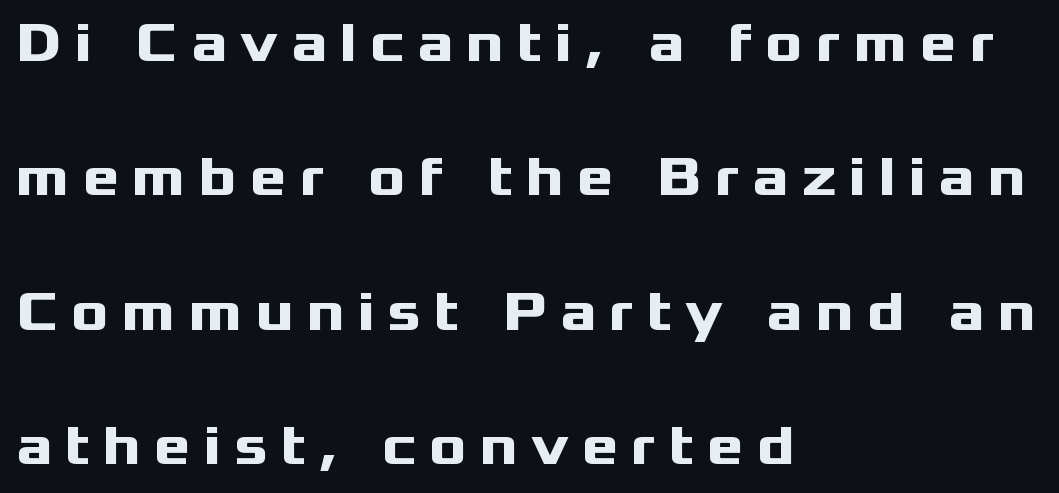
The image shows 56 px heavy, wide sans-serif type, upright; set left-aligned, loose line spacing (2.4x), unusually wide letter spacing (+0.23 em), not underlined; medium stroke contrast and a medium x-height.
